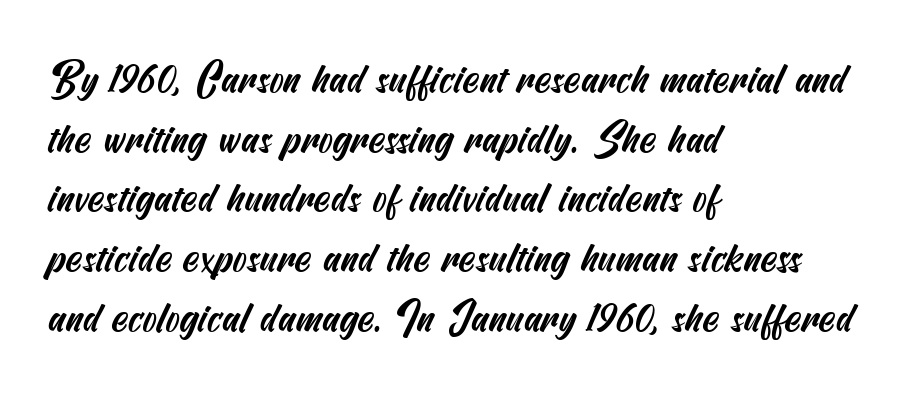
Q: Is the typeface a serif or a sans-serif typeface? A: Sans-serif.
Q: Is the text underlined? A: No.
Q: How is the paragraph aligned? A: Left-aligned.
Q: Is the spacing between letters normal or unusually wide? A: Normal.
Q: Is the spacing between lines tight, normal or loose? A: Normal.
Q: Width (condensed, normal, or wide)? A: Condensed.
Q: Stroke contrast? A: Medium.
Q: x-height? A: Small.
